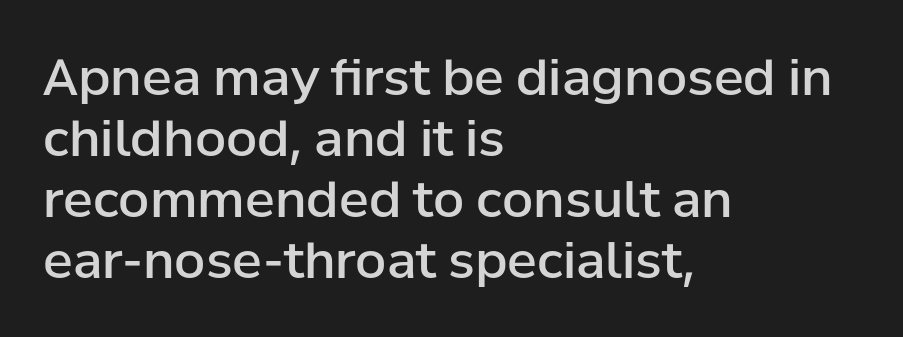
Q: Is the text bold? A: Semi-bold.
Q: Is the text italic (slanted)? A: No, it is upright.
Q: Is the typeface a serif or a sans-serif typeface? A: Sans-serif.
Q: Is the text underlined? A: No.
Q: How is the paragraph aligned? A: Left-aligned.
Q: Is the spacing between letters normal or unusually wide? A: Normal.
Q: Width (condensed, normal, or wide)? A: Normal.
Q: Stroke contrast? A: Low.
Q: x-height? A: Medium.
Q: Monospaced? A: No.
